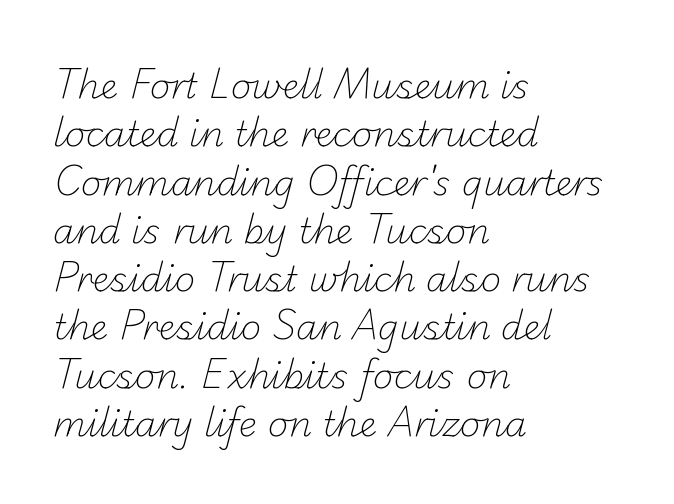
The image shows 35 px light sans-serif type; set left-aligned, normal line spacing (1.38x), normal letter spacing, not underlined; low stroke contrast and a small x-height.
